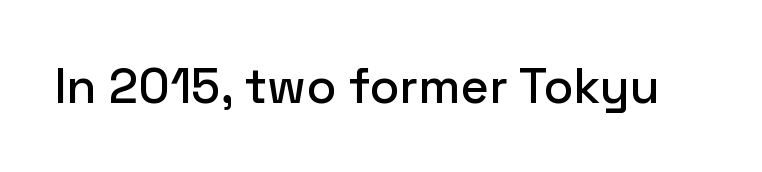
Q: Is the text italic (slanted)? A: No, it is upright.
Q: Is the typeface a serif or a sans-serif typeface? A: Sans-serif.
Q: Is the text underlined? A: No.
Q: Is the spacing between letters normal or unusually wide? A: Normal.
Q: Width (condensed, normal, or wide)? A: Normal.
Q: Stroke contrast? A: Low.
Q: x-height? A: Medium.
Q: Monospaced? A: No.
